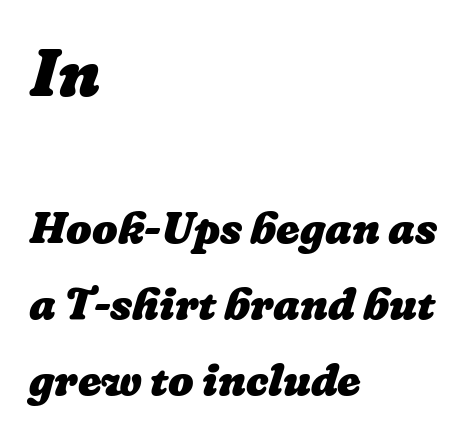
{"bold": "yes", "weight": "heavy", "width": "normal", "stroke_contrast": "low", "x_height": "medium", "monospaced": "no", "underline": "no", "align": "left", "line_spacing": "normal", "line_spacing_ratio": 1.69, "letter_spacing": "normal", "letter_spacing_em": 0.0, "larger_block": "first", "size_ratio": 1.51, "glyph_px": 68}
